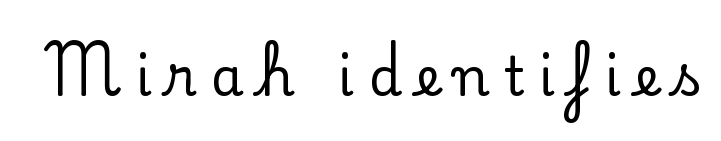
The image shows 53 px serif type, upright; set unusually wide letter spacing (+0.27 em), not underlined; low stroke contrast and a small x-height.
